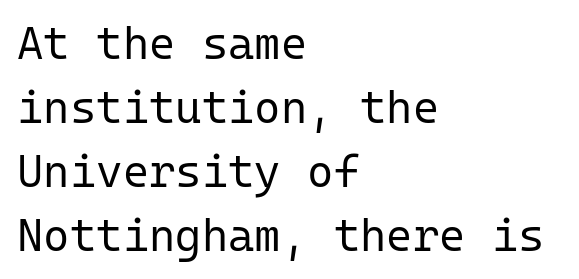
Q: Is the text bold? A: No.
Q: Is the text italic (slanted)? A: No, it is upright.
Q: Is the typeface a serif or a sans-serif typeface? A: Sans-serif.
Q: Is the text underlined? A: No.
Q: How is the paragraph aligned? A: Left-aligned.
Q: Is the spacing between letters normal or unusually wide? A: Normal.
Q: Is the spacing between lines tight, normal or loose? A: Normal.
Q: Width (condensed, normal, or wide)? A: Normal.
Q: Stroke contrast? A: Low.
Q: x-height? A: Medium.
Q: Monospaced? A: Yes.
